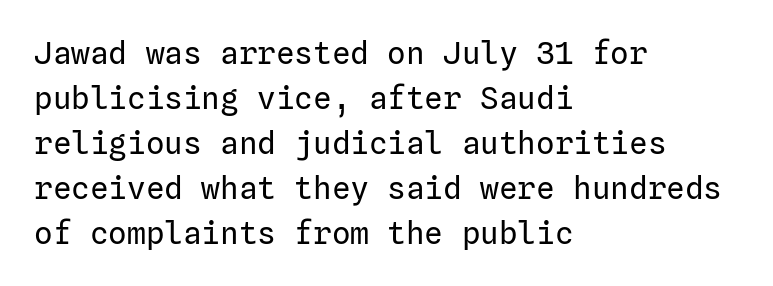
The image shows 31 px regular-weight sans-serif type, upright; set left-aligned, normal line spacing (1.45x), normal letter spacing, not underlined; low stroke contrast and a medium x-height.
